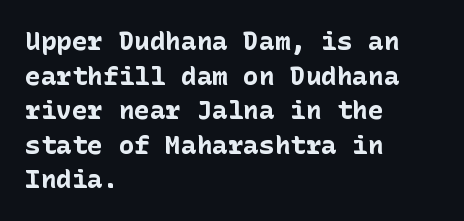
Q: Is the text bold? A: Yes.
Q: Is the text italic (slanted)? A: No, it is upright.
Q: Is the text underlined? A: No.
Q: How is the paragraph aligned? A: Left-aligned.
Q: Is the spacing between letters normal or unusually wide? A: Normal.
Q: Is the spacing between lines tight, normal or loose? A: Normal.
